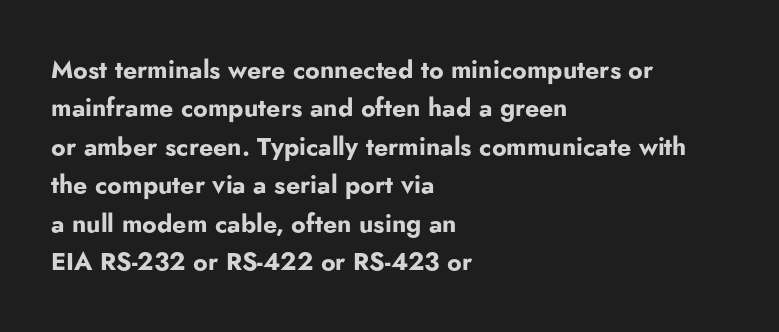
{"italic": "no", "bold": "yes", "underline": "no", "align": "left", "line_spacing": "normal", "line_spacing_ratio": 1.54, "letter_spacing": "normal", "letter_spacing_em": 0.0, "glyph_px": 25}
